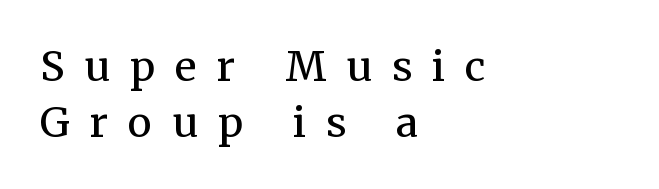
The line-height multiplier appears to be the usual default. The cut favours lightness, reaching ordinary text weight at its darkest. Look at the tracking — it's clearly loosened, letters drifting apart. Notice how the stems are strictly vertical — no italics here. Only glyphs here, with clear space below each row. Each letter keeps its own natural width here, so spacing adapts to shape.
